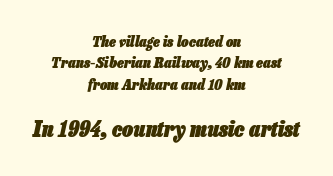
{"italic": "yes", "lean": "right", "slant_degrees": 13, "bold": "yes", "underline": "no", "align": "center", "line_spacing": "normal", "line_spacing_ratio": 1.42, "letter_spacing": "normal", "letter_spacing_em": 0.0, "larger_block": "second", "size_ratio": 1.47, "glyph_px": 22}
